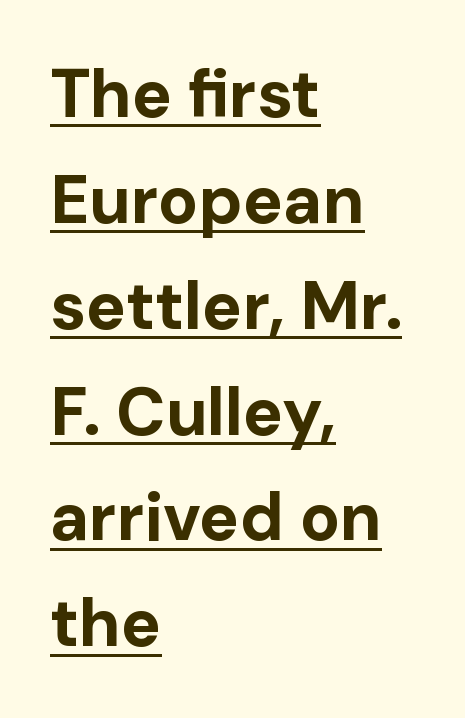
The passage shown stacks its lines at a standard gap. As a designer I'd log this as weight 700, bold. Which margin do the lines hug? The left one — the right edge is uneven. Note the varied advance widths — an 'i' is clearly narrower than an 'm'.
